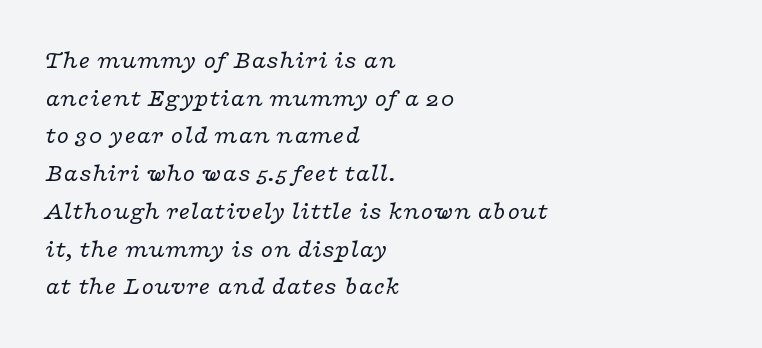
Q: Is the text bold? A: No.
Q: Is the text italic (slanted)? A: Yes, it leans right by about 16 degrees.
Q: Is the text underlined? A: No.
Q: How is the paragraph aligned? A: Left-aligned.
Q: Is the spacing between letters normal or unusually wide? A: Normal.
Q: Is the spacing between lines tight, normal or loose? A: Normal.
